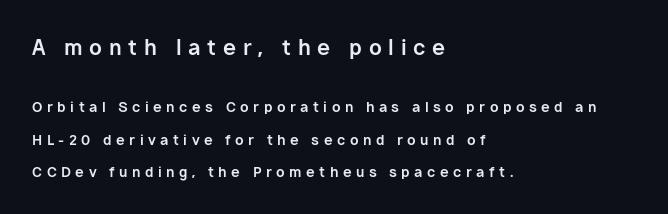
Q: Is the text bold? A: Yes.
Q: Is the text italic (slanted)? A: No, it is upright.
Q: Is the text underlined? A: No.
Q: How is the paragraph aligned? A: Left-aligned.
Q: Is the spacing between letters normal or unusually wide? A: Unusually wide.
Q: Is the spacing between lines tight, normal or loose? A: Loose.
Q: Which block of text is set in a larger size, the first (top) or the second (bottom)? A: The first (top) one.
